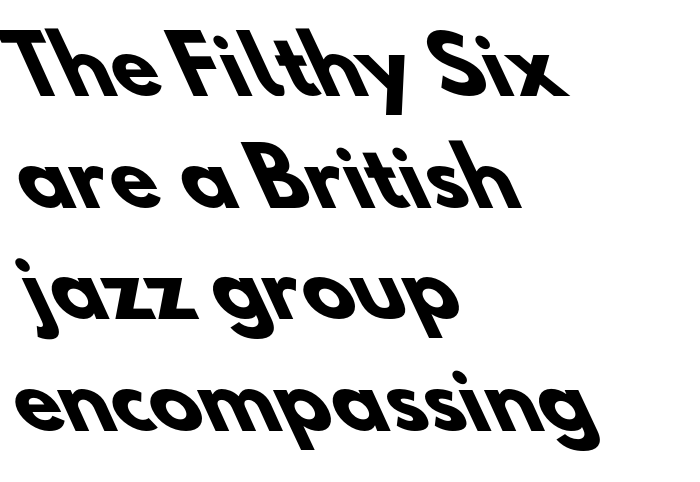
The image shows 77 px heavy sans-serif type; set left-aligned, normal line spacing (1.45x), normal letter spacing, not underlined; low stroke contrast and a small x-height.
